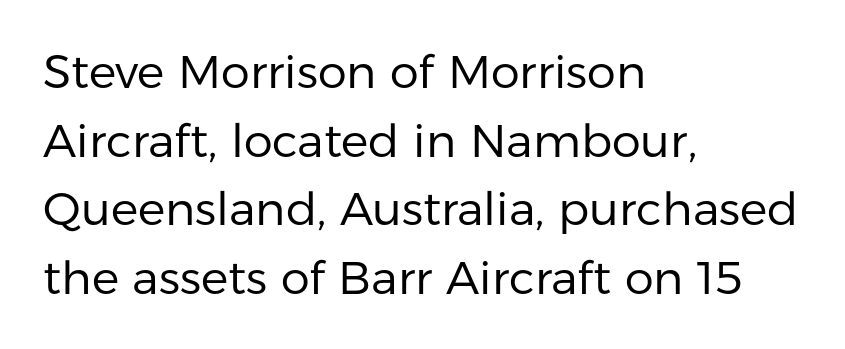
These lines keep a tight, regular rhythm from letter to letter. No word sits above an underline. The font sits on the lighter half of the weight spectrum, regular included. The rows are spaced the way most documents space them. The paragraph shown leans on its left margin.
